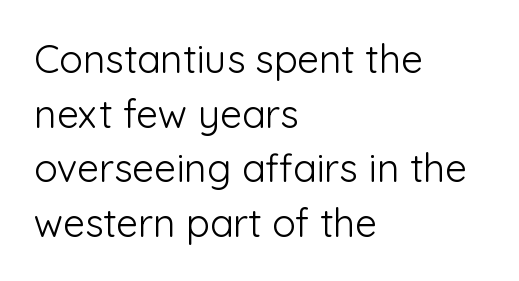
Q: Is the text bold? A: No.
Q: Is the text italic (slanted)? A: No, it is upright.
Q: Is the typeface a serif or a sans-serif typeface? A: Sans-serif.
Q: Is the text underlined? A: No.
Q: How is the paragraph aligned? A: Left-aligned.
Q: Is the spacing between letters normal or unusually wide? A: Normal.
Q: Is the spacing between lines tight, normal or loose? A: Normal.
Q: Width (condensed, normal, or wide)? A: Normal.
Q: Stroke contrast? A: Low.
Q: x-height? A: Medium.
Q: Monospaced? A: No.
